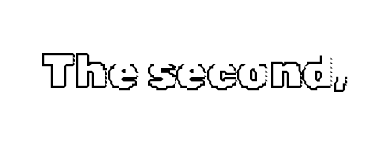
Between one letter and the next there's only the usual sliver of space. Posture: upright roman. Do the characters align in a grid? No, the font is proportional. The space beneath each line is pristine and unruled.
